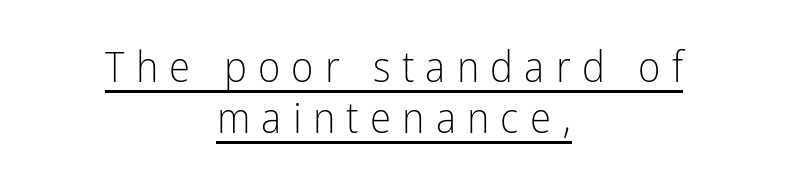
The image shows 43 px light, condensed sans-serif type, upright; set centered, line spacing 1.19x, unusually wide letter spacing (+0.26 em), underlined; low stroke contrast and a medium x-height.
